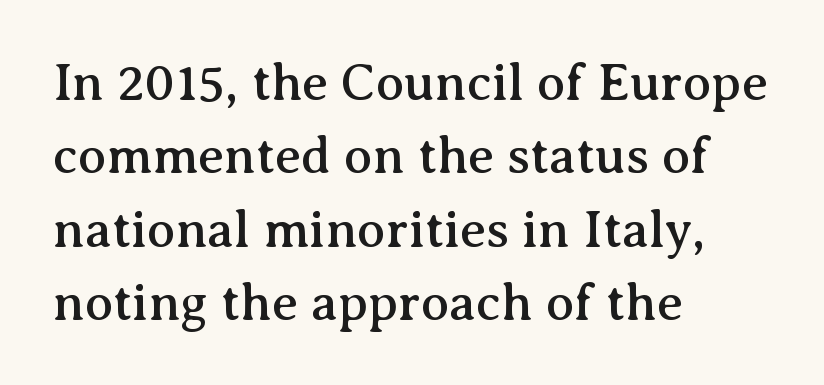
{"serif": "yes", "italic": "no", "width": "normal", "stroke_contrast": "medium", "x_height": "medium", "monospaced": "no", "underline": "no", "align": "left", "line_spacing": "normal", "line_spacing_ratio": 1.41, "letter_spacing": "normal", "letter_spacing_em": 0.0, "glyph_px": 52}
